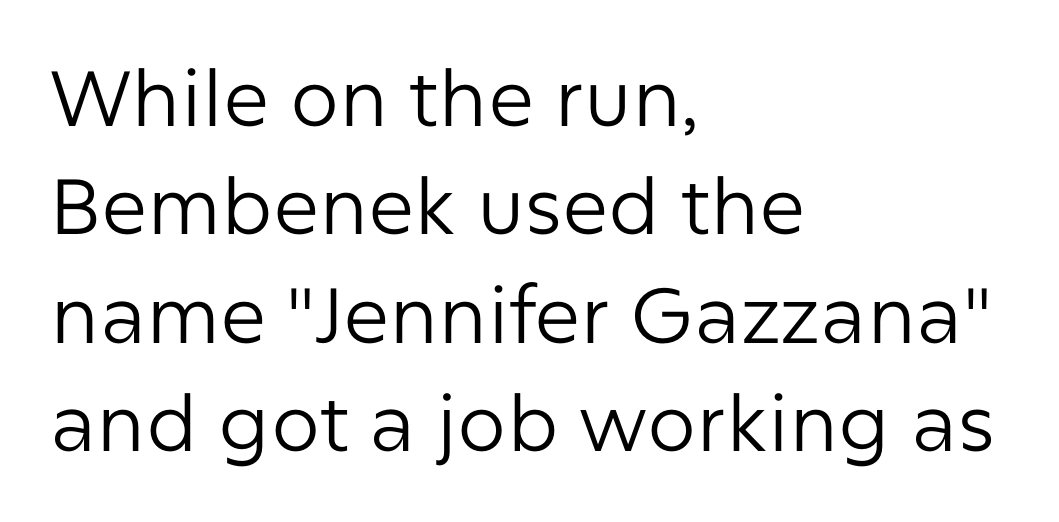
The image shows 78 px regular-weight sans-serif type, upright; set left-aligned, normal line spacing (1.39x), normal letter spacing, not underlined; low stroke contrast and a medium x-height.
